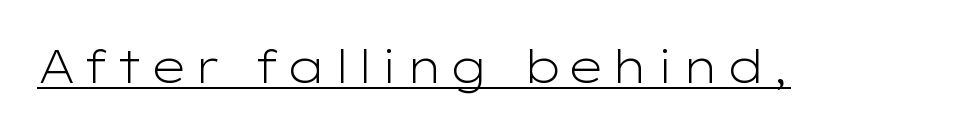
Q: Is the text bold? A: No.
Q: Is the text italic (slanted)? A: No, it is upright.
Q: Is the typeface a serif or a sans-serif typeface? A: Sans-serif.
Q: Is the text underlined? A: Yes.
Q: Width (condensed, normal, or wide)? A: Wide.
Q: Stroke contrast? A: Low.
Q: x-height? A: Medium.
Q: Monospaced? A: No.
